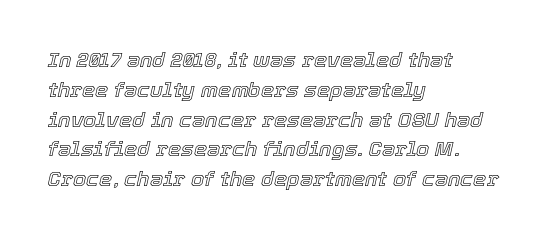
Horizontal bands of white between lines are of average thickness. Has an underline been added? It has not. Notice how the passage keeps a crisp vertical edge on the left only. When letters slant like this, we call the style italic. How are the letters spaced? Ordinarily, with no added tracking.
